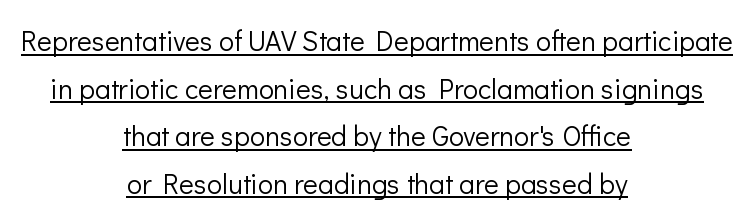
{"serif": "no", "italic": "no", "bold": "no", "weight": "light", "width": "normal", "stroke_contrast": "low", "x_height": "medium", "monospaced": "no", "underline": "yes", "align": "center", "line_spacing": "normal", "line_spacing_ratio": 1.7, "letter_spacing": "normal", "letter_spacing_em": 0.0, "glyph_px": 28}
